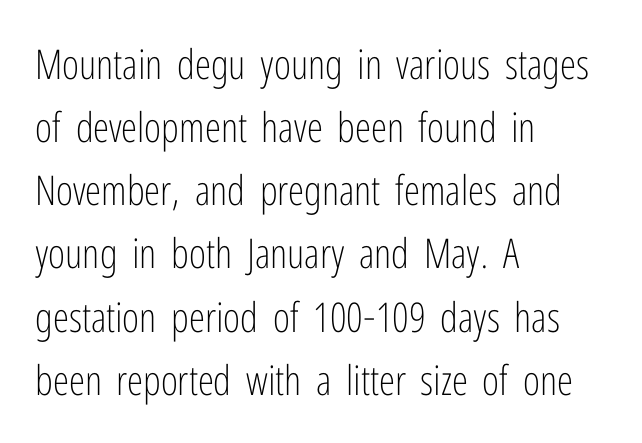
The image shows 41 px light, condensed sans-serif type, upright; set left-aligned, normal line spacing (1.54x), normal letter spacing, not underlined; low stroke contrast and a medium x-height.
